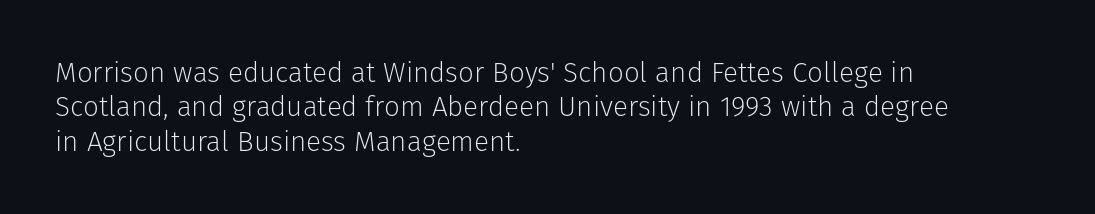
{"serif": "no", "italic": "no", "bold": "no", "weight": "light", "width": "normal", "stroke_contrast": "low", "x_height": "medium", "monospaced": "no", "underline": "no", "align": "left", "line_spacing_ratio": 1.23, "letter_spacing": "normal", "letter_spacing_em": 0.0, "glyph_px": 28}
